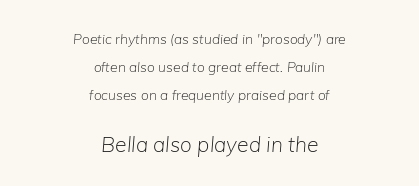
{"italic": "yes", "lean": "right", "slant_degrees": 5, "bold": "no", "underline": "no", "align": "center", "line_spacing": "loose", "line_spacing_ratio": 2.0, "letter_spacing": "normal", "letter_spacing_em": 0.0, "larger_block": "second", "size_ratio": 1.5, "glyph_px": 21}
